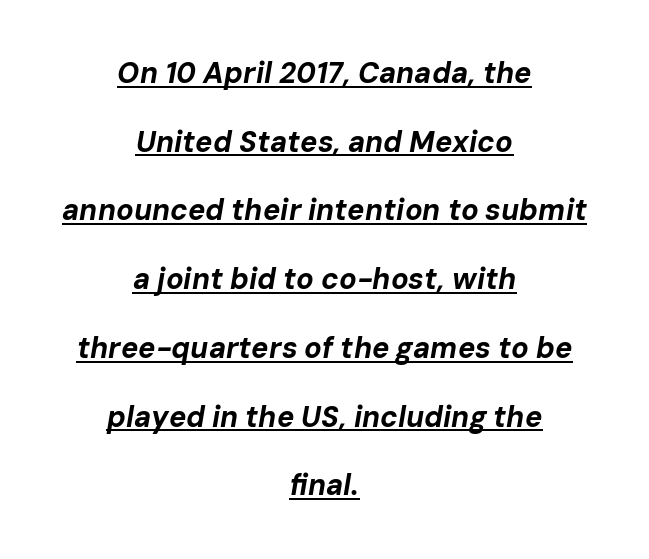
Q: Is the text bold? A: Yes.
Q: Is the text italic (slanted)? A: Yes, it leans right by about 10 degrees.
Q: Is the text underlined? A: Yes.
Q: How is the paragraph aligned? A: Centered.
Q: Is the spacing between letters normal or unusually wide? A: Normal.
Q: Is the spacing between lines tight, normal or loose? A: Loose.
Q: Width (condensed, normal, or wide)? A: Normal.
Q: Stroke contrast? A: Low.
Q: x-height? A: Medium.
Q: Monospaced? A: No.
